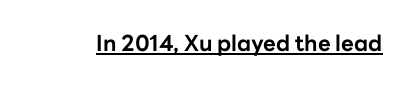
The face used here is rendered with its standard letterfit. These lines were composed using upright roman letters. Strokes here are thick enough to call this a true bold. Is there an underline? Yes — a line sits under the letters.
